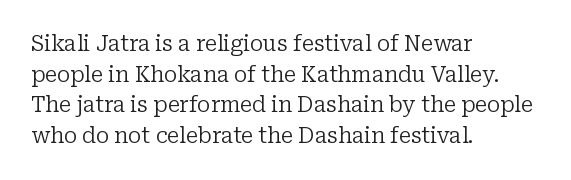
The strip under each line holds only bare page. The lines in this sample share a left origin and differ only in where they stop. The block of text has a typical density, with ordinary space between rows. A typesetter would call this zero additional tracking. Each stroke keeps to a modest, everyday thickness or less. Style check: upright.
